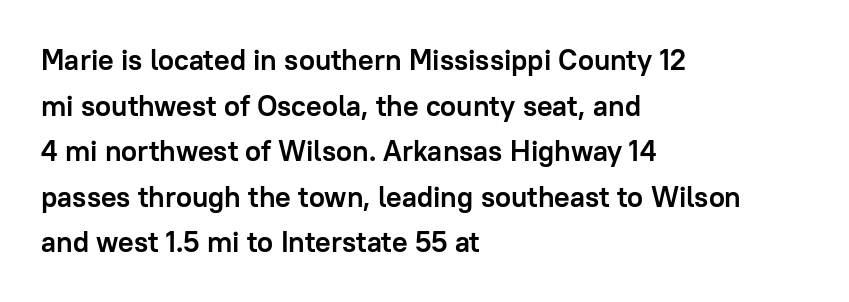
Varying glyph widths throughout — classic text-font behaviour. Where is the straight margin? On the left. As a designer I'd log this as weight 700, bold. Underlining? Definitely not there. The characters display no serif detailing; their extremities are plain. Designer's note — italics off, roman on.
